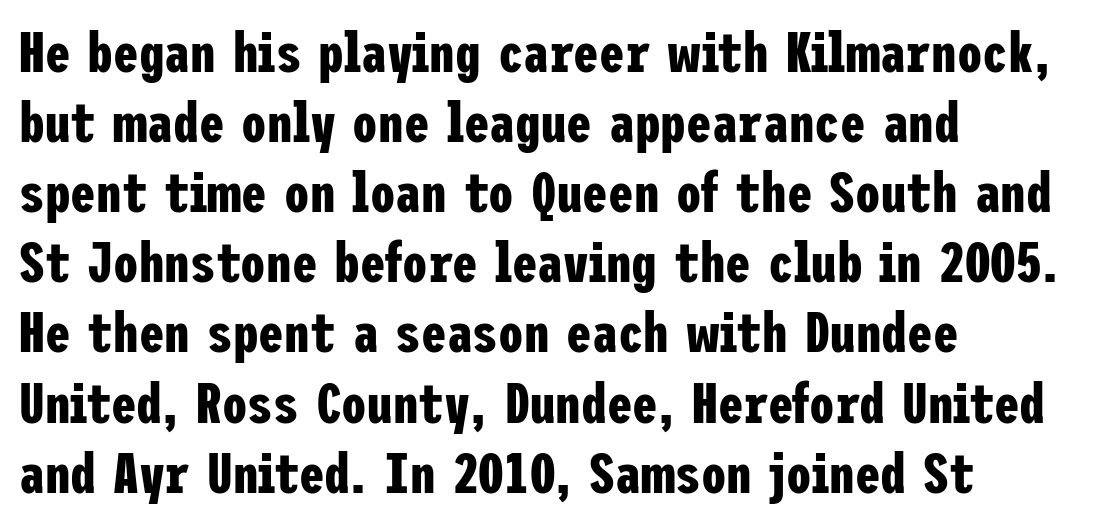
The image shows 57 px bold, condensed sans-serif type, upright; set left-aligned, line spacing 1.23x, normal letter spacing, not underlined; low stroke contrast and a medium x-height.
